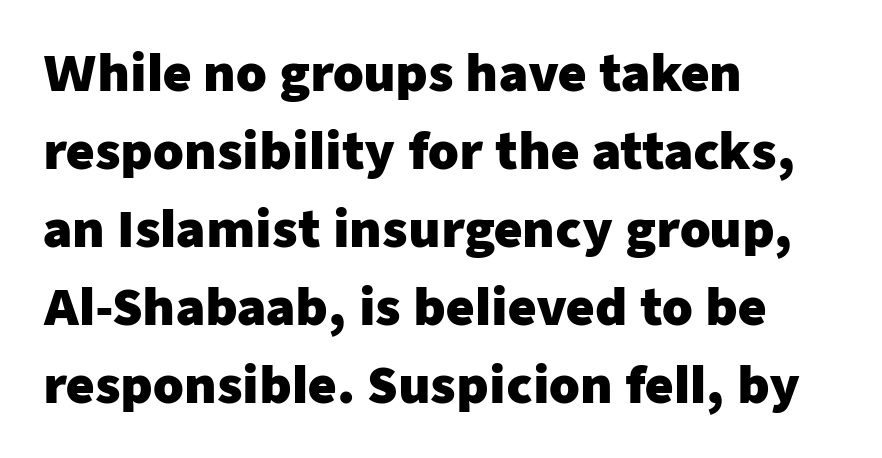
In terms of letterspacing, this is plain default setting. These lines were composed using upright roman letters. The designer went with a sans here, leaving each stem footless. Left-aligned paragraph, ragged on the right. Character widths vary here, with narrow letters taking less room than wide ones.
